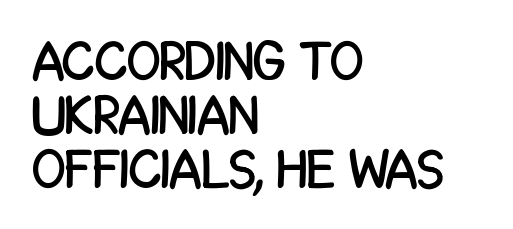
A typesetter would call this proportional, since set widths differ per character. The specimen reads as upright at a glance. The zone under the glyphs is completely vacant. Honestly, the letter spacing is just normal — you wouldn't notice it.
